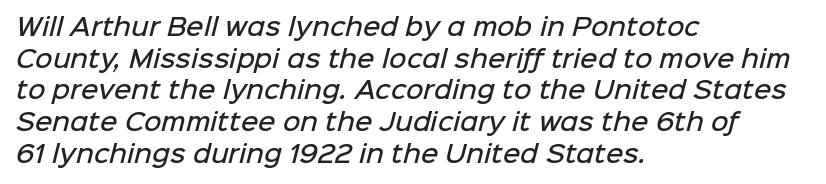
Q: Is the text bold? A: Semi-bold.
Q: Is the text underlined? A: No.
Q: How is the paragraph aligned? A: Left-aligned.
Q: Is the spacing between letters normal or unusually wide? A: Normal.
Q: Is the spacing between lines tight, normal or loose? A: Normal.
